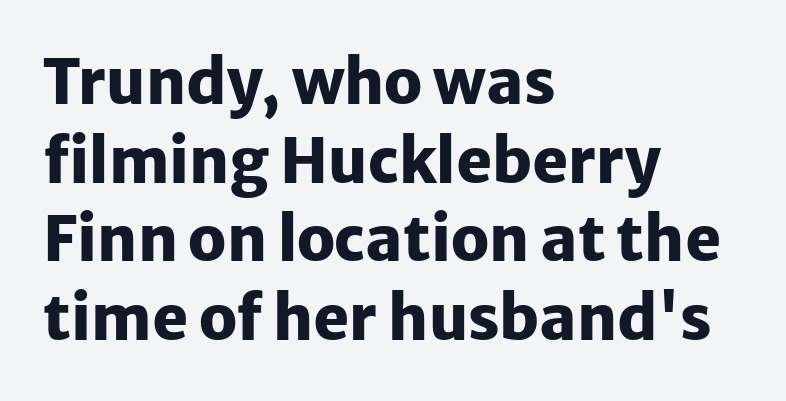
{"serif": "no", "italic": "no", "bold": "yes", "weight": "heavy", "width": "normal", "stroke_contrast": "low", "x_height": "medium", "monospaced": "no", "underline": "no", "align": "left", "line_spacing": "normal", "line_spacing_ratio": 1.29, "letter_spacing": "normal", "letter_spacing_em": 0.0, "glyph_px": 61}
